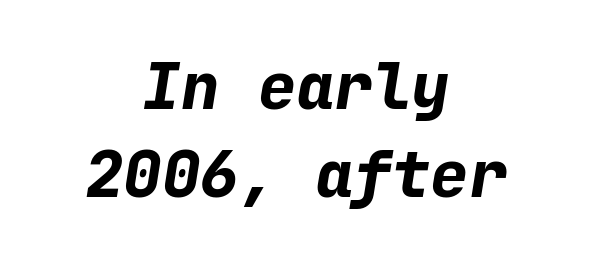
Nobody drew a line under any word here. The passage shown is typed in a monospace face where columns stay perfectly aligned. In terms of letterspacing, this is plain default setting. This sample uses an oblique cut, with every glyph tilted off the vertical.
